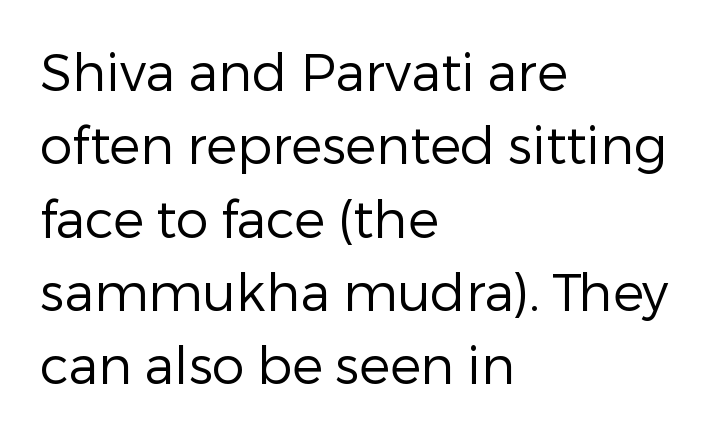
{"serif": "no", "italic": "no", "bold": "no", "weight": "regular", "width": "normal", "stroke_contrast": "low", "x_height": "medium", "monospaced": "no", "underline": "no", "align": "left", "line_spacing": "normal", "line_spacing_ratio": 1.41, "letter_spacing": "normal", "letter_spacing_em": 0.0, "glyph_px": 52}
